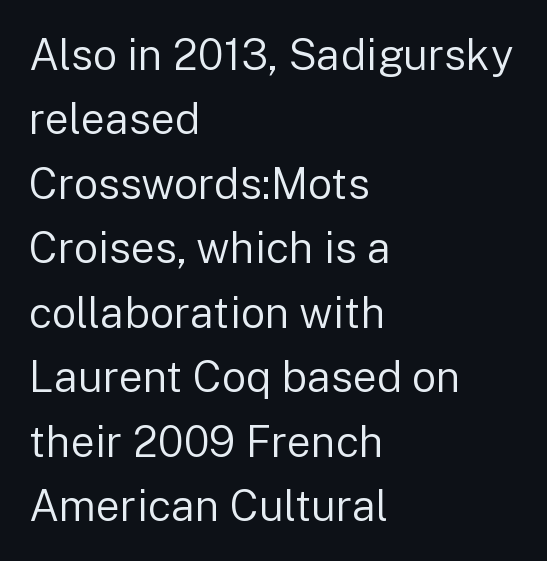
The image shows 43 px regular-weight sans-serif type, upright; set left-aligned, normal line spacing (1.5x), normal letter spacing, not underlined; low stroke contrast and a medium x-height.
